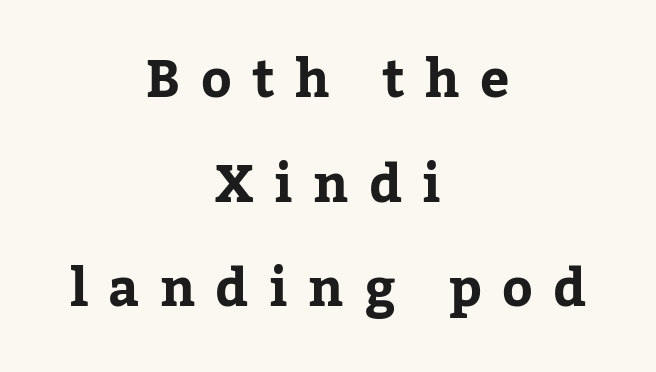
Q: Is the text bold? A: Yes.
Q: Is the text italic (slanted)? A: No, it is upright.
Q: Is the typeface a serif or a sans-serif typeface? A: Serif.
Q: Is the text underlined? A: No.
Q: How is the paragraph aligned? A: Centered.
Q: Is the spacing between letters normal or unusually wide? A: Unusually wide.
Q: Is the spacing between lines tight, normal or loose? A: Loose.
Q: Width (condensed, normal, or wide)? A: Normal.
Q: Stroke contrast? A: Low.
Q: x-height? A: Medium.
Q: Monospaced? A: No.
